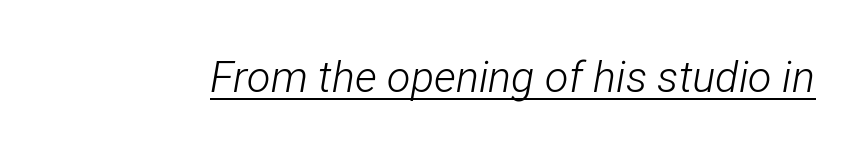
{"italic": "yes", "lean": "right", "slant_degrees": 12, "bold": "no", "weight": "light", "width": "condensed", "stroke_contrast": "low", "x_height": "medium", "monospaced": "no", "underline": "yes", "letter_spacing": "normal", "letter_spacing_em": 0.0, "glyph_px": 43}
